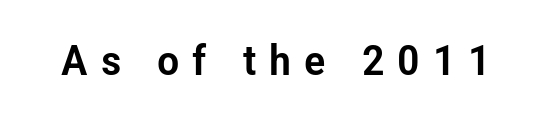
Q: Is the text italic (slanted)? A: No, it is upright.
Q: Is the typeface a serif or a sans-serif typeface? A: Sans-serif.
Q: Is the text underlined? A: No.
Q: Is the spacing between letters normal or unusually wide? A: Unusually wide.
Q: Width (condensed, normal, or wide)? A: Condensed.
Q: Stroke contrast? A: Low.
Q: x-height? A: Medium.
Q: Monospaced? A: No.
